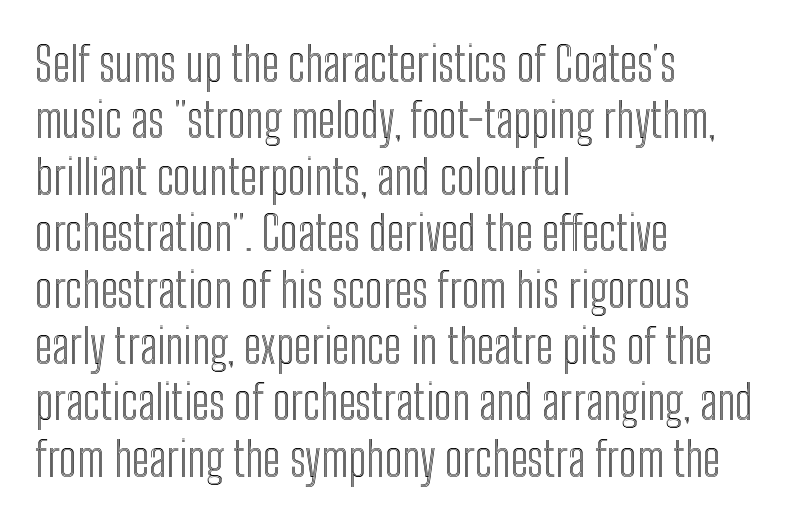
Q: Is the text italic (slanted)? A: No, it is upright.
Q: Is the text underlined? A: No.
Q: How is the paragraph aligned? A: Left-aligned.
Q: Is the spacing between letters normal or unusually wide? A: Normal.
Q: Width (condensed, normal, or wide)? A: Condensed.
Q: x-height? A: Medium.
Q: Monospaced? A: No.
